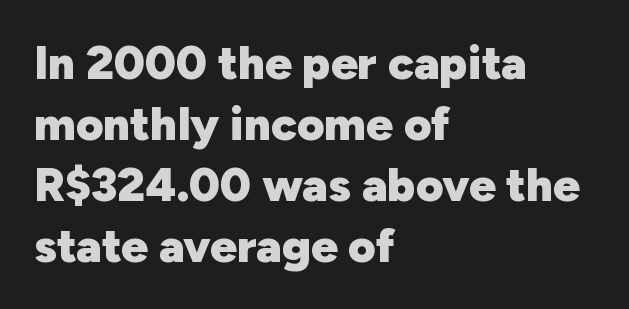
Q: Is the text bold? A: Yes.
Q: Is the text italic (slanted)? A: No, it is upright.
Q: Is the typeface a serif or a sans-serif typeface? A: Sans-serif.
Q: Is the text underlined? A: No.
Q: How is the paragraph aligned? A: Left-aligned.
Q: Is the spacing between letters normal or unusually wide? A: Normal.
Q: Is the spacing between lines tight, normal or loose? A: Normal.
Q: Width (condensed, normal, or wide)? A: Normal.
Q: Stroke contrast? A: Low.
Q: x-height? A: Medium.
Q: Monospaced? A: No.
